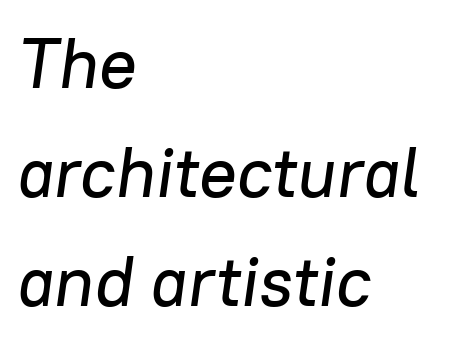
Note the varied advance widths — an 'i' is clearly narrower than an 'm'. The setting favours the left margin, as ordinary paragraphs usually do. The zone under the glyphs is completely vacant. The face used here is rendered with its standard letterfit.
